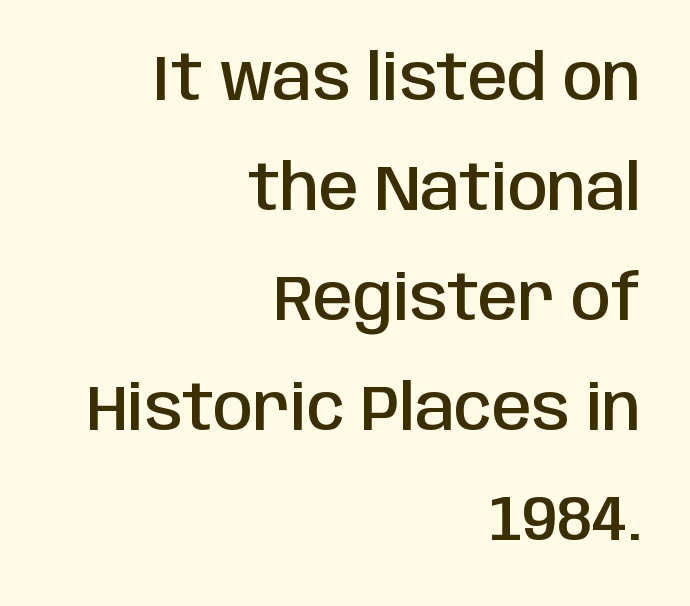
{"serif": "no", "italic": "no", "bold": "semi", "weight": "semibold", "width": "condensed", "stroke_contrast": "low", "x_height": "large", "monospaced": "no", "underline": "no", "align": "right", "line_spacing_ratio": 1.72, "letter_spacing": "normal", "letter_spacing_em": 0.0, "glyph_px": 64}
